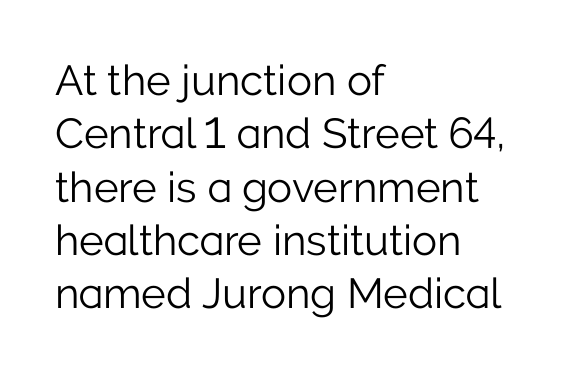
Q: Is the text bold? A: No.
Q: Is the text italic (slanted)? A: No, it is upright.
Q: Is the typeface a serif or a sans-serif typeface? A: Sans-serif.
Q: Is the text underlined? A: No.
Q: How is the paragraph aligned? A: Left-aligned.
Q: Is the spacing between letters normal or unusually wide? A: Normal.
Q: Is the spacing between lines tight, normal or loose? A: Normal.
Q: Width (condensed, normal, or wide)? A: Normal.
Q: Stroke contrast? A: Low.
Q: x-height? A: Medium.
Q: Monospaced? A: No.
